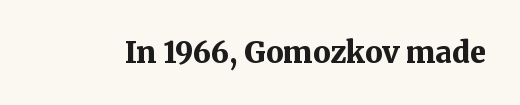
{"serif": "yes", "italic": "no", "bold": "yes", "weight": "bold", "width": "normal", "stroke_contrast": "medium", "x_height": "medium", "monospaced": "no", "underline": "no", "letter_spacing": "normal", "letter_spacing_em": 0.0, "glyph_px": 29}
